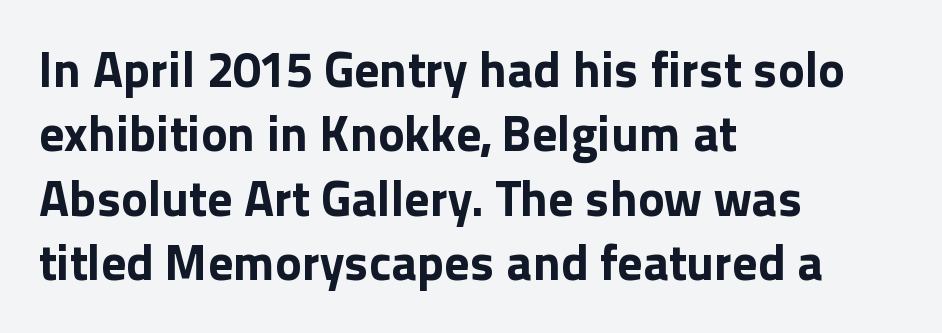
The image shows 50 px bold sans-serif type, upright; set left-aligned, normal line spacing (1.29x), normal letter spacing, not underlined; a medium x-height.
